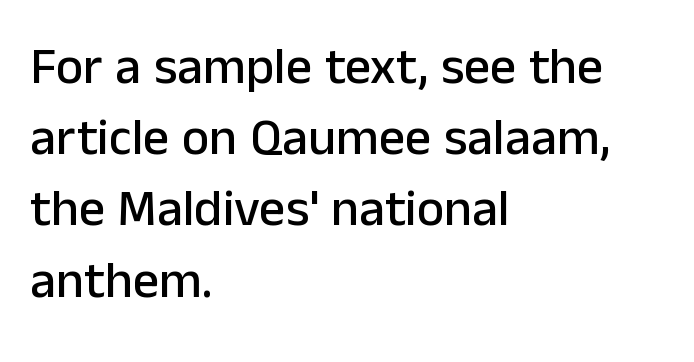
The image shows 52 px sans-serif type, upright; set left-aligned, normal line spacing (1.37x), normal letter spacing, not underlined; low stroke contrast and a medium x-height.
